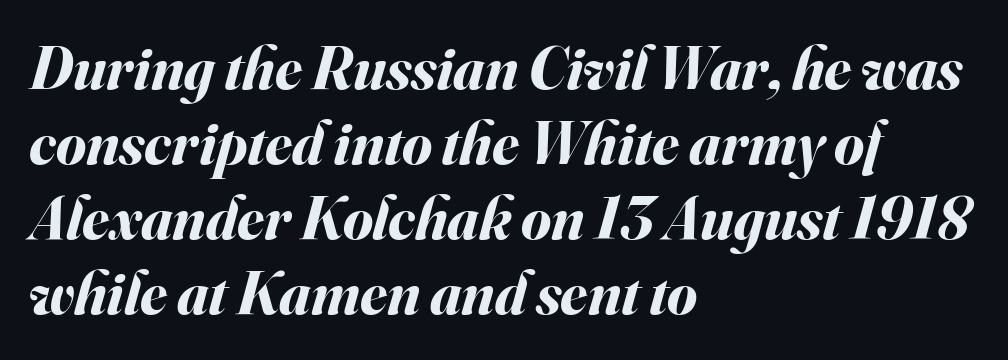
The line texture is even and compact thanks to regular tracking. All the whitespace from short lines collects on the right. Looks like regular typesetting: each glyph gets only the width it needs. The rendering uses a bold face; every stroke is thick and dark. Characters are canted at an angle relative to the baseline's perpendicular.
